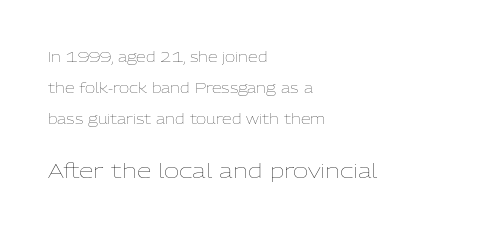
Q: Is the text bold? A: No.
Q: Is the text italic (slanted)? A: No, it is upright.
Q: Is the text underlined? A: No.
Q: How is the paragraph aligned? A: Left-aligned.
Q: Is the spacing between letters normal or unusually wide? A: Normal.
Q: Is the spacing between lines tight, normal or loose? A: Loose.
Q: Which block of text is set in a larger size, the first (top) or the second (bottom)? A: The second (bottom) one.
